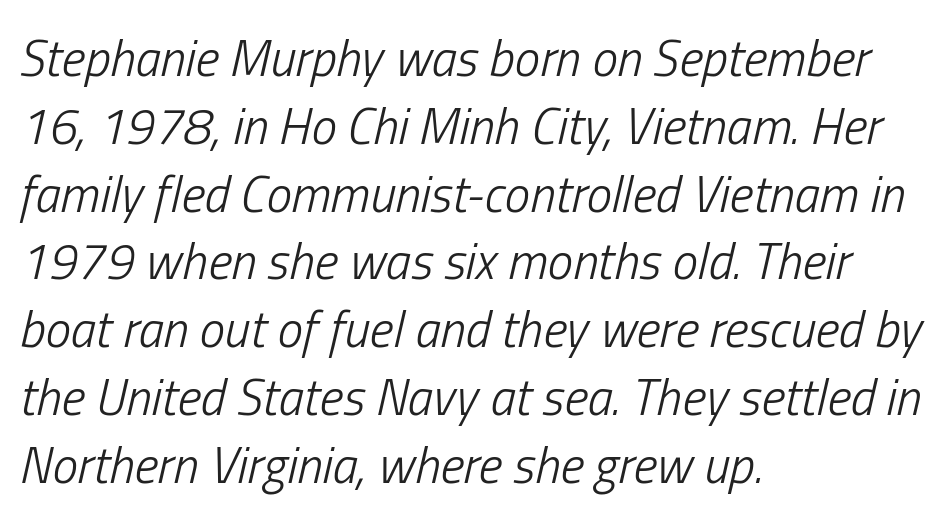
The image shows 51 px light, condensed type, italic (leaning right); set left-aligned, normal line spacing (1.33x), normal letter spacing, not underlined; low stroke contrast and a medium x-height.
